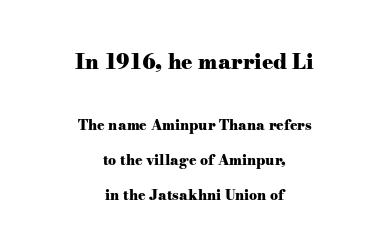
The rag falls on both sides of this text block equally. Is the lower block the larger one? No — the upper block carries the bigger type. Has an underline been added? It has not. You could call the tracking neutral — neither tight nor loose. Heavy, bold letterforms. One glance says open: line gaps are wider than usual.
